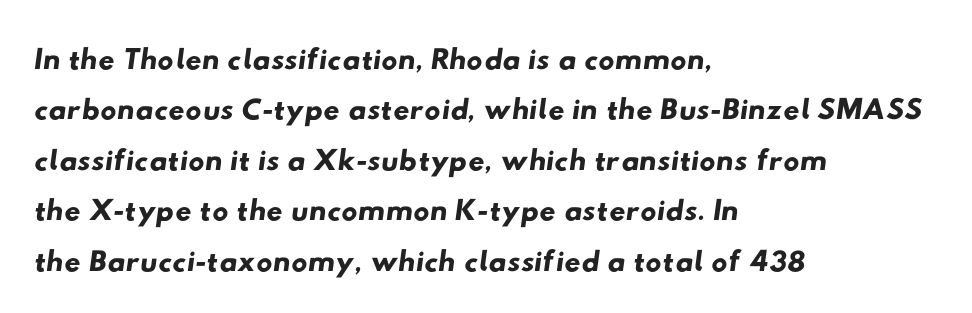
The image shows 45 px wide sans-serif type; set left-aligned, tight line spacing (1.12x), normal letter spacing, not underlined; low stroke contrast and a small x-height.
